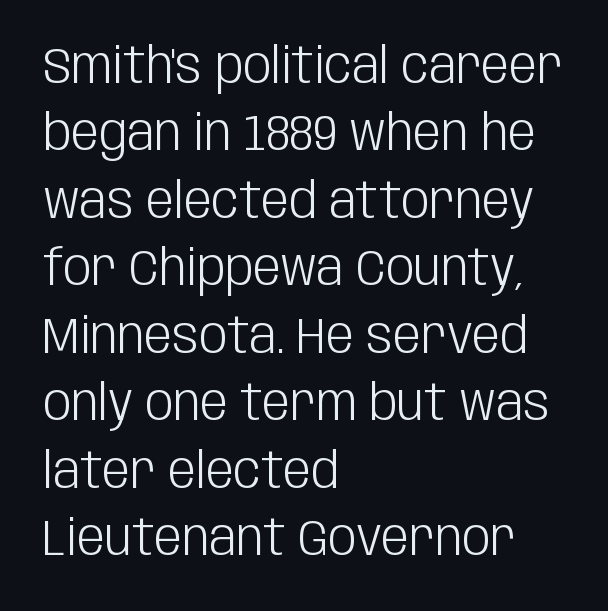
The image shows 50 px light, condensed sans-serif type, upright; set left-aligned, normal line spacing (1.35x), normal letter spacing, not underlined; low stroke contrast and a large x-height.
